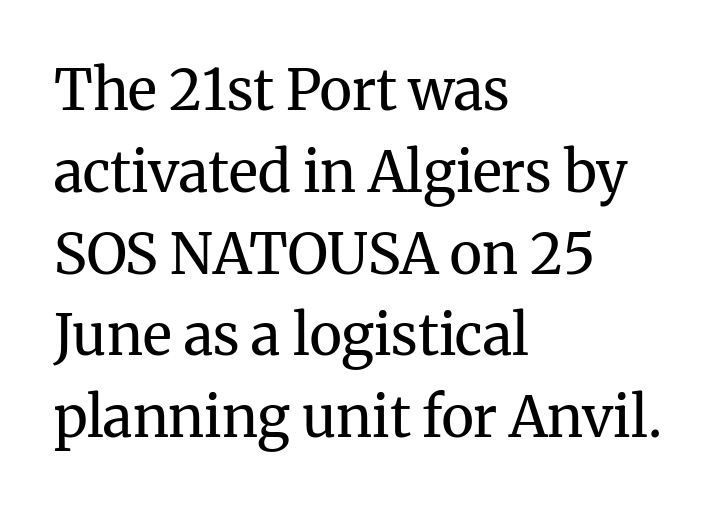
Q: Is the text bold? A: No.
Q: Is the text italic (slanted)? A: No, it is upright.
Q: Is the typeface a serif or a sans-serif typeface? A: Serif.
Q: Is the text underlined? A: No.
Q: How is the paragraph aligned? A: Left-aligned.
Q: Is the spacing between letters normal or unusually wide? A: Normal.
Q: Is the spacing between lines tight, normal or loose? A: Normal.
Q: Width (condensed, normal, or wide)? A: Normal.
Q: Stroke contrast? A: Medium.
Q: x-height? A: Medium.
Q: Monospaced? A: No.
